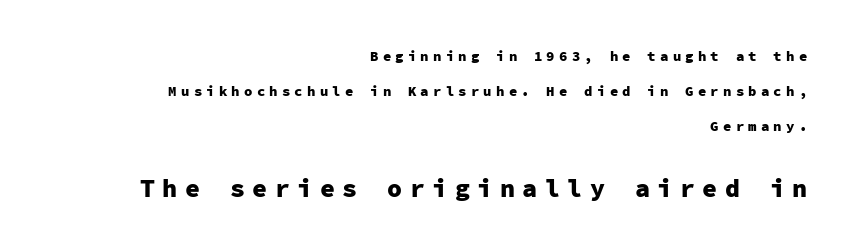
{"italic": "no", "bold": "yes", "underline": "no", "align": "right", "line_spacing": "loose", "line_spacing_ratio": 2.49, "letter_spacing": "wide", "letter_spacing_em": 0.3, "larger_block": "second", "size_ratio": 1.79, "glyph_px": 25}
